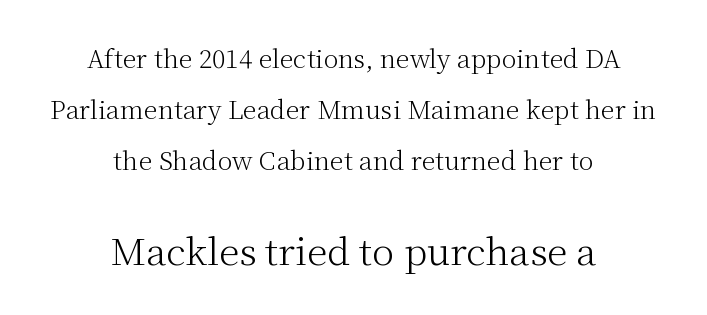
If you squint, the bottom block still reads clearly — it's the larger of the two. Regarding serifs, this sample has them. The vertical gap from one line to the next is large. The letterforms sit shoulder to shoulder at normal distance. The gap between lines stays unmarked. The letterforms sit at book weight or below.
